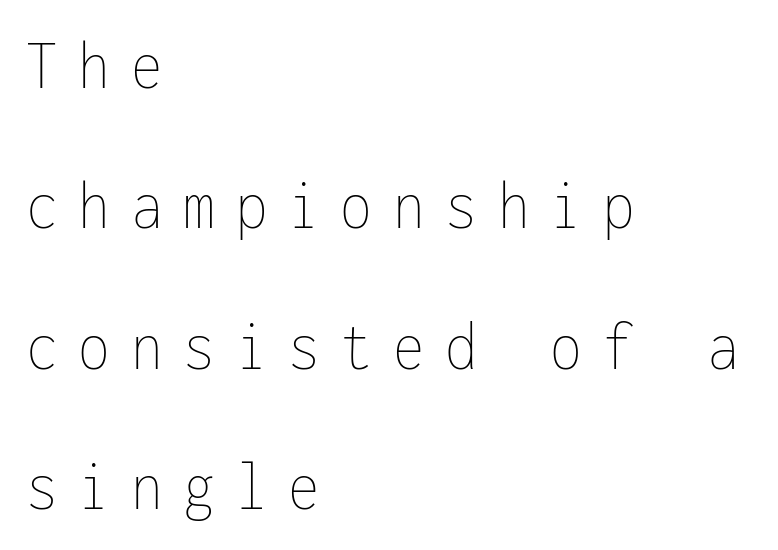
Q: Is the text bold? A: No.
Q: Is the text italic (slanted)? A: No, it is upright.
Q: Is the text underlined? A: No.
Q: How is the paragraph aligned? A: Left-aligned.
Q: Is the spacing between letters normal or unusually wide? A: Unusually wide.
Q: Is the spacing between lines tight, normal or loose? A: Loose.
Q: Width (condensed, normal, or wide)? A: Condensed.
Q: Stroke contrast? A: Low.
Q: x-height? A: Medium.
Q: Monospaced? A: Yes.
